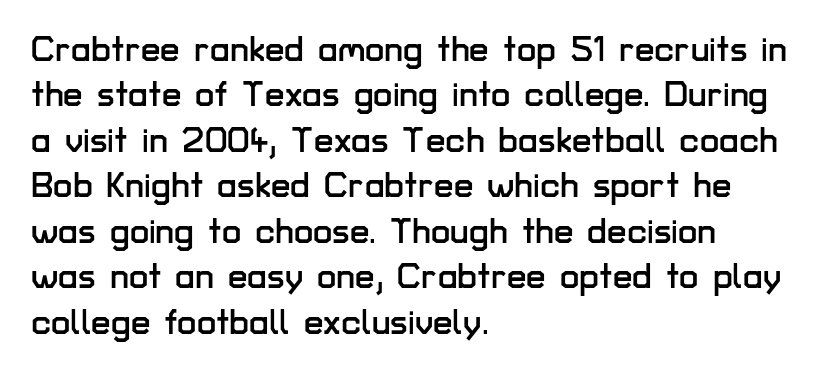
The image shows 35 px sans-serif type, upright; set left-aligned, normal line spacing (1.3x), normal letter spacing, not underlined; low stroke contrast and a medium x-height.
